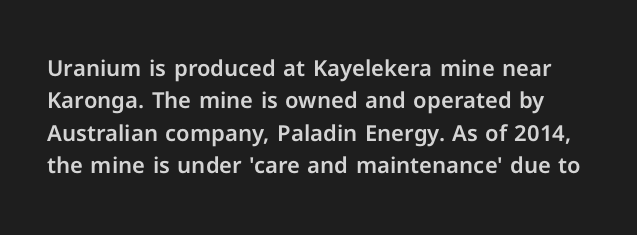
{"italic": "no", "underline": "no", "line_spacing": "normal", "line_spacing_ratio": 1.47, "letter_spacing": "normal", "letter_spacing_em": 0.0, "glyph_px": 22}
